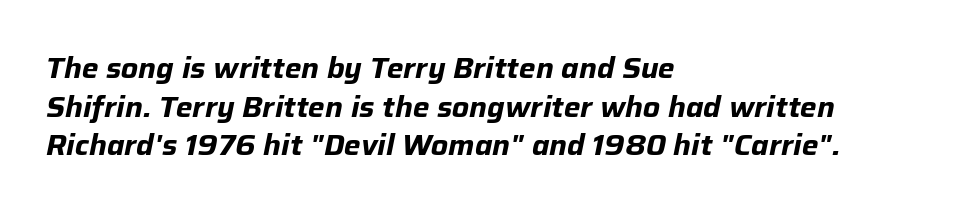
{"italic": "yes", "lean": "right", "slant_degrees": 12, "bold": "yes", "weight": "bold", "width": "normal", "stroke_contrast": "low", "x_height": "medium", "monospaced": "no", "underline": "no", "align": "left", "line_spacing": "normal", "line_spacing_ratio": 1.38, "letter_spacing": "normal", "letter_spacing_em": 0.0, "glyph_px": 28}
